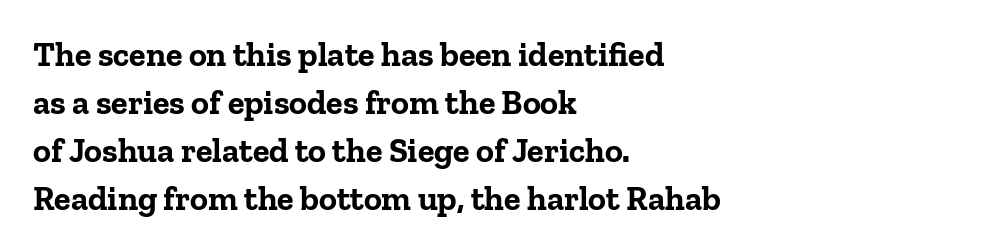
Q: Is the text bold? A: Yes.
Q: Is the text italic (slanted)? A: No, it is upright.
Q: Is the typeface a serif or a sans-serif typeface? A: Serif.
Q: Is the text underlined? A: No.
Q: How is the paragraph aligned? A: Left-aligned.
Q: Is the spacing between letters normal or unusually wide? A: Normal.
Q: Is the spacing between lines tight, normal or loose? A: Normal.
Q: Width (condensed, normal, or wide)? A: Normal.
Q: Stroke contrast? A: Low.
Q: x-height? A: Medium.
Q: Monospaced? A: No.
